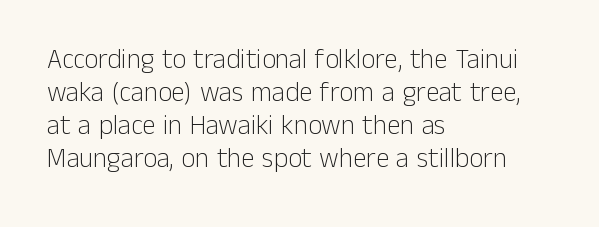
The type sits square on the baseline with zero lean. All the whitespace from short lines collects on the right. Students, note that the glyphs here touch the page at normal intervals. Weight class: somewhere from thin through regular. The foot of each line stays bare and open.
